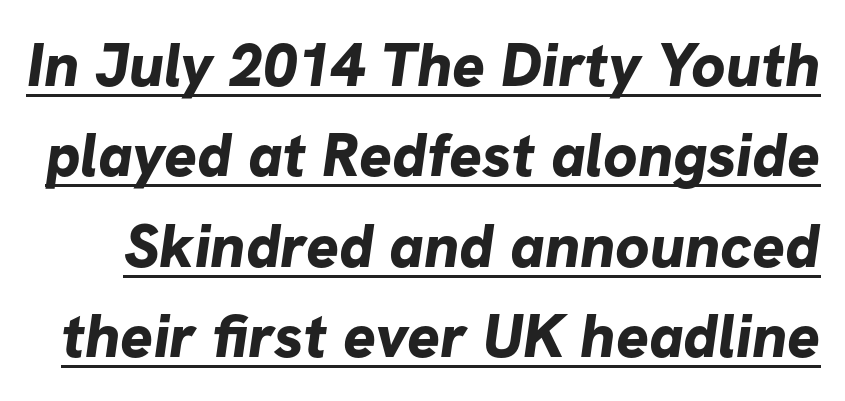
Q: Is the text bold? A: Yes.
Q: Is the typeface a serif or a sans-serif typeface? A: Sans-serif.
Q: Is the text underlined? A: Yes.
Q: Is the spacing between letters normal or unusually wide? A: Normal.
Q: Is the spacing between lines tight, normal or loose? A: Normal.
Q: Width (condensed, normal, or wide)? A: Normal.
Q: Stroke contrast? A: Low.
Q: x-height? A: Medium.
Q: Monospaced? A: No.
